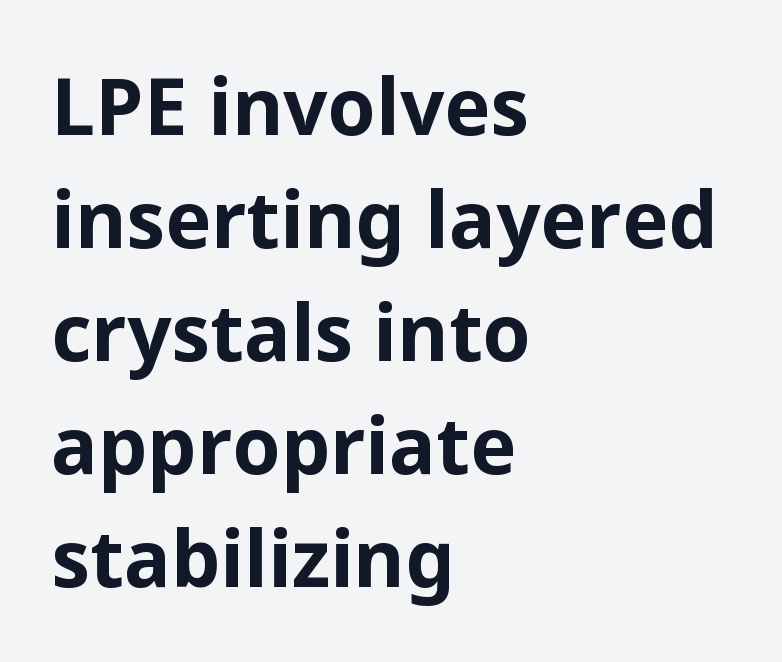
Q: Is the text bold? A: Yes.
Q: Is the text italic (slanted)? A: No, it is upright.
Q: Is the typeface a serif or a sans-serif typeface? A: Sans-serif.
Q: Is the text underlined? A: No.
Q: How is the paragraph aligned? A: Left-aligned.
Q: Is the spacing between letters normal or unusually wide? A: Normal.
Q: Is the spacing between lines tight, normal or loose? A: Normal.
Q: Width (condensed, normal, or wide)? A: Normal.
Q: Stroke contrast? A: Low.
Q: x-height? A: Medium.
Q: Monospaced? A: No.
